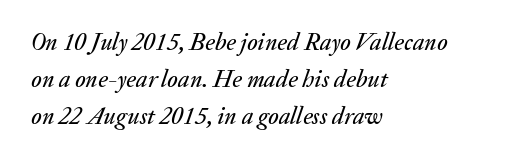
Q: Is the text italic (slanted)? A: Yes, it leans right by about 20 degrees.
Q: Is the text underlined? A: No.
Q: How is the paragraph aligned? A: Left-aligned.
Q: Is the spacing between letters normal or unusually wide? A: Normal.
Q: Is the spacing between lines tight, normal or loose? A: Normal.
